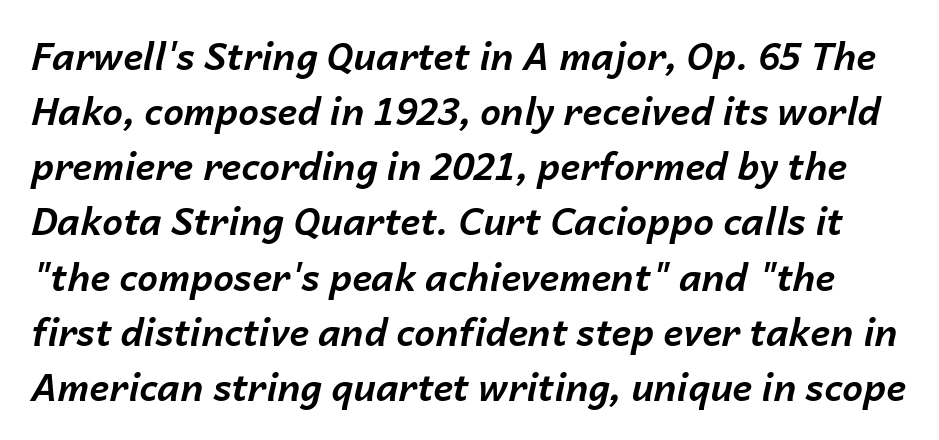
{"italic": "yes", "lean": "right", "slant_degrees": 14, "bold": "yes", "weight": "bold", "width": "normal", "stroke_contrast": "low", "x_height": "medium", "monospaced": "no", "underline": "no", "line_spacing": "normal", "line_spacing_ratio": 1.49, "letter_spacing": "normal", "letter_spacing_em": 0.0, "glyph_px": 37}
